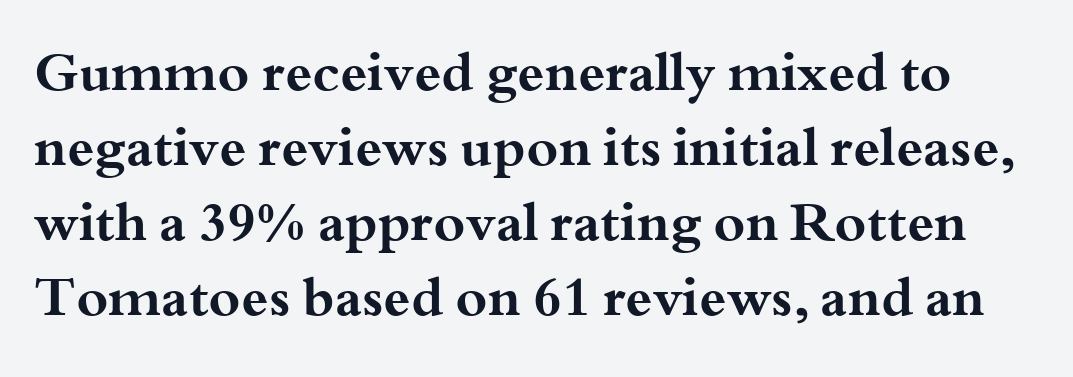
The image shows 54 px bold, wide serif type, upright; set normal line spacing (1.39x), normal letter spacing, not underlined; medium stroke contrast and a small x-height.
